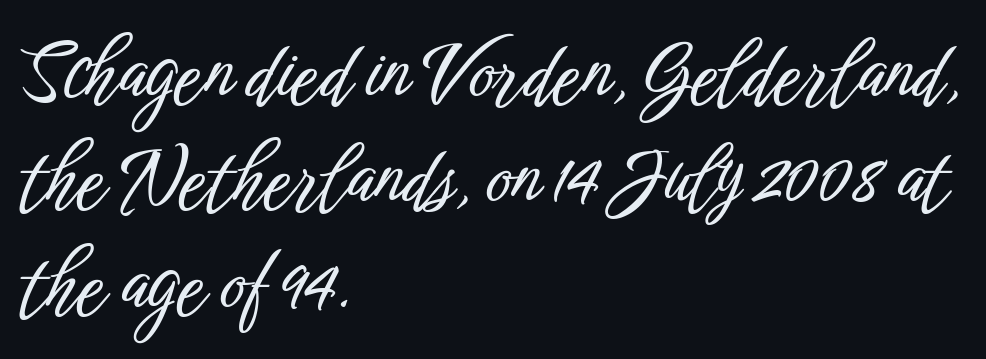
The image shows 77 px condensed sans-serif type; set left-aligned, normal line spacing (1.37x), normal letter spacing, not underlined; low stroke contrast and a medium x-height.
